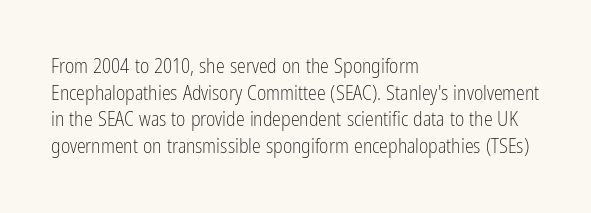
Does the copy run flush right? No — it runs flush left. The block of text has a typical density, with ordinary space between rows. This sample uses plain, unmodified letter spacing. The zone under the glyphs is completely vacant. A roman cut, with each character standing at attention. Stem width sits at or under what a default text font uses.
